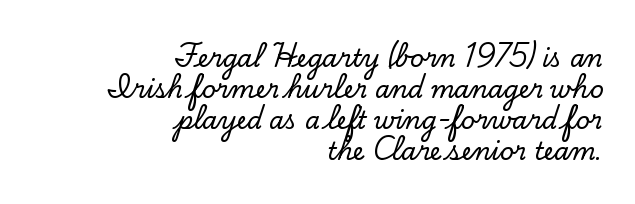
The image shows 24 px text type; set right-aligned, normal line spacing (1.29x), normal letter spacing, not underlined.
